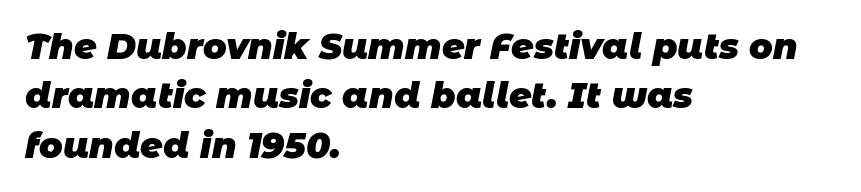
Q: Is the text bold? A: Yes.
Q: Is the typeface a serif or a sans-serif typeface? A: Sans-serif.
Q: Is the text underlined? A: No.
Q: How is the paragraph aligned? A: Left-aligned.
Q: Is the spacing between letters normal or unusually wide? A: Normal.
Q: Is the spacing between lines tight, normal or loose? A: Normal.
Q: Width (condensed, normal, or wide)? A: Normal.
Q: Stroke contrast? A: Low.
Q: x-height? A: Large.
Q: Monospaced? A: No.
